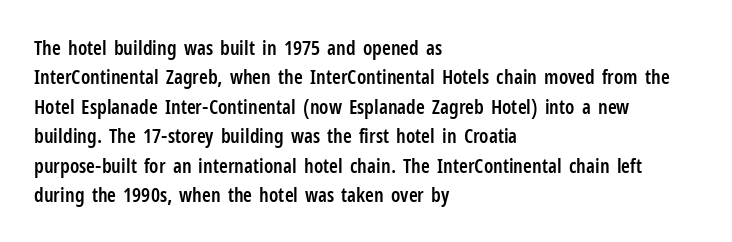
{"italic": "no", "bold": "semi", "underline": "no", "align": "left", "line_spacing": "normal", "line_spacing_ratio": 1.47, "letter_spacing": "normal", "letter_spacing_em": 0.0, "glyph_px": 20}
